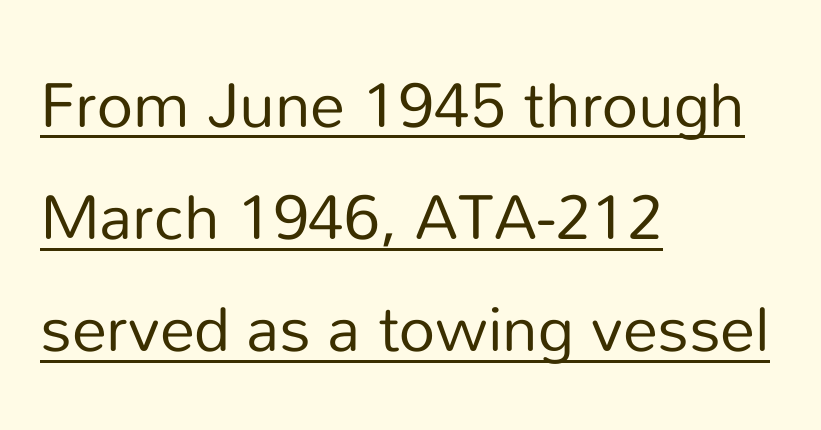
The image shows 63 px regular-weight sans-serif type, upright; set left-aligned, line spacing 1.78x, normal letter spacing, underlined; low stroke contrast and a medium x-height.
